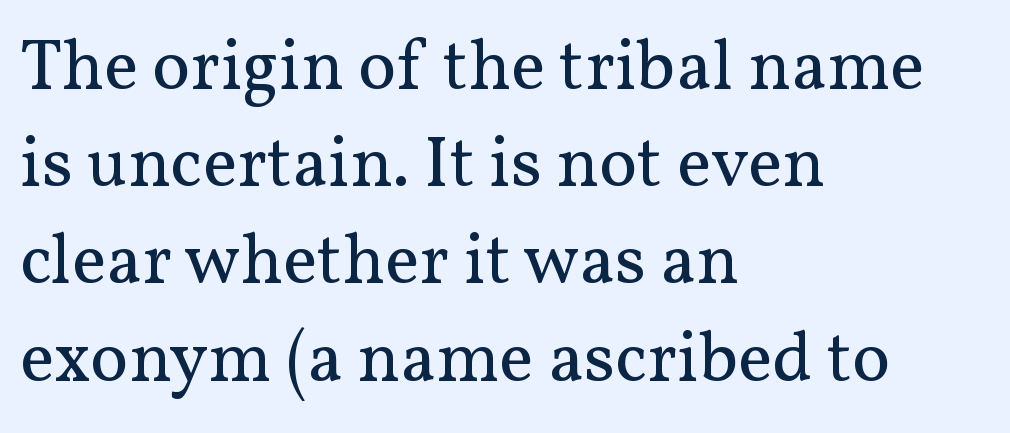
{"serif": "yes", "italic": "no", "bold": "no", "weight": "regular", "width": "normal", "stroke_contrast": "medium", "x_height": "medium", "monospaced": "no", "underline": "no", "align": "left", "line_spacing": "normal", "line_spacing_ratio": 1.35, "letter_spacing": "normal", "letter_spacing_em": 0.0, "glyph_px": 72}
